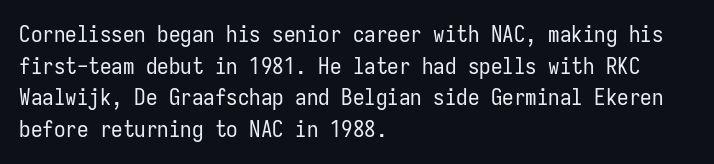
{"italic": "no", "bold": "no", "underline": "no", "align": "left", "line_spacing": "normal", "line_spacing_ratio": 1.38, "letter_spacing": "normal", "letter_spacing_em": 0.0, "glyph_px": 23}
